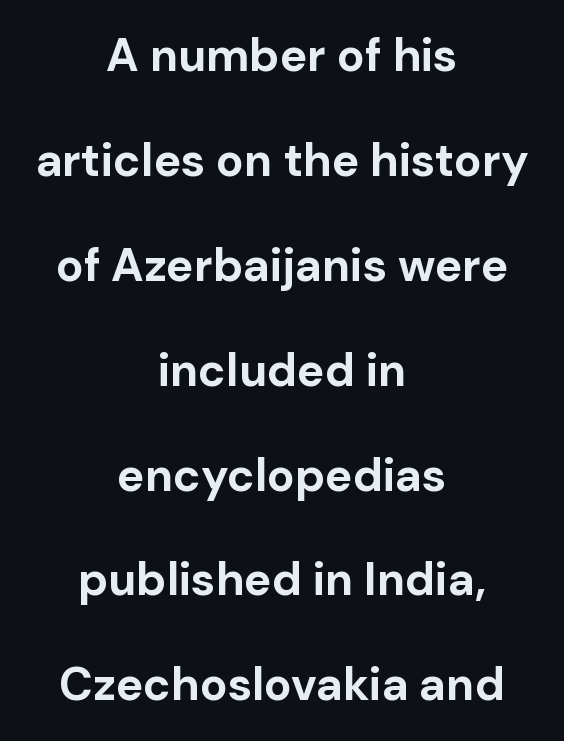
The image shows 46 px bold sans-serif type, upright; set centered, loose line spacing (2.28x), normal letter spacing, not underlined; low stroke contrast and a medium x-height.
